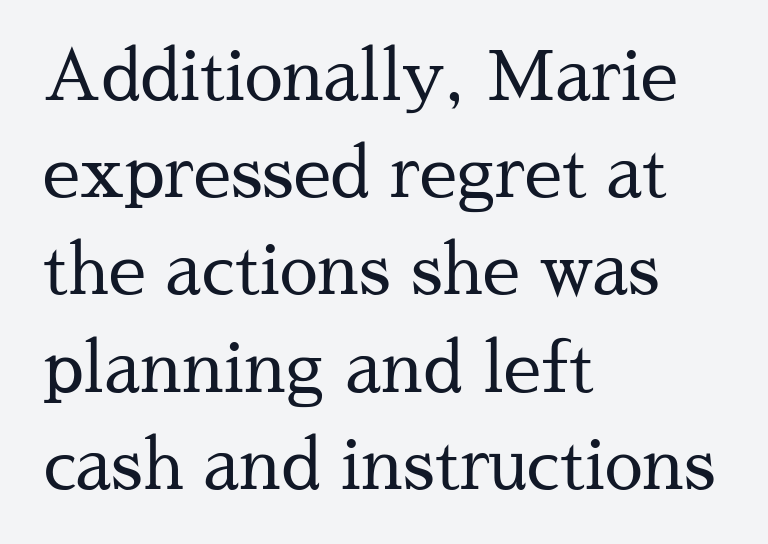
{"serif": "yes", "italic": "no", "bold": "no", "weight": "regular", "width": "normal", "stroke_contrast": "medium", "x_height": "medium", "monospaced": "no", "underline": "no", "align": "left", "line_spacing": "normal", "line_spacing_ratio": 1.43, "letter_spacing": "normal", "letter_spacing_em": 0.0, "glyph_px": 68}
